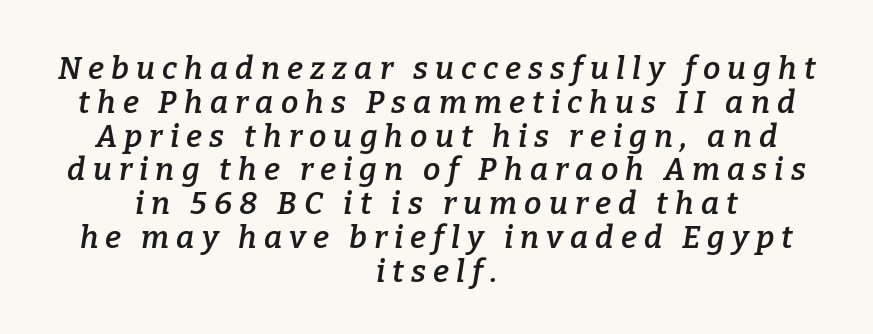
Q: Is the text bold? A: Semi-bold.
Q: Is the text italic (slanted)? A: Yes, it leans right by about 9 degrees.
Q: Is the typeface a serif or a sans-serif typeface? A: Serif.
Q: Is the text underlined? A: No.
Q: How is the paragraph aligned? A: Centered.
Q: Is the spacing between letters normal or unusually wide? A: Unusually wide.
Q: Is the spacing between lines tight, normal or loose? A: Tight.
Q: Width (condensed, normal, or wide)? A: Normal.
Q: Stroke contrast? A: Low.
Q: x-height? A: Medium.
Q: Monospaced? A: No.
